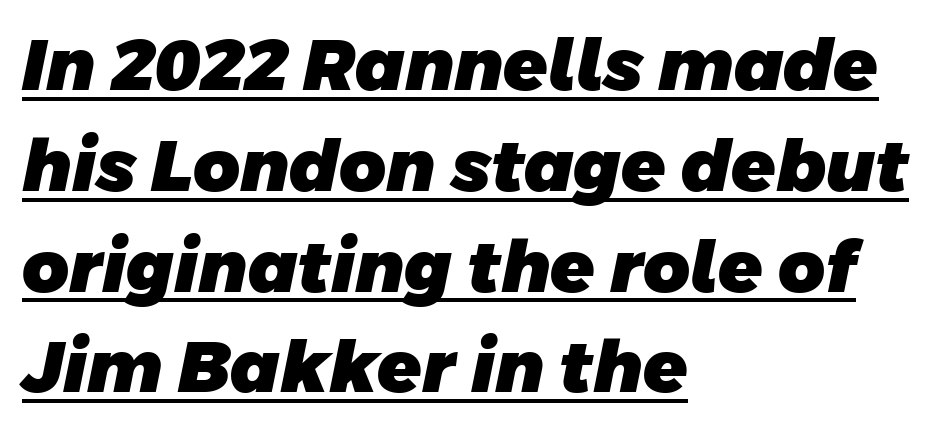
Q: Is the text bold? A: Yes.
Q: Is the typeface a serif or a sans-serif typeface? A: Sans-serif.
Q: Is the text underlined? A: Yes.
Q: How is the paragraph aligned? A: Left-aligned.
Q: Is the spacing between letters normal or unusually wide? A: Normal.
Q: Is the spacing between lines tight, normal or loose? A: Normal.
Q: Width (condensed, normal, or wide)? A: Normal.
Q: Stroke contrast? A: Low.
Q: x-height? A: Large.
Q: Monospaced? A: No.
